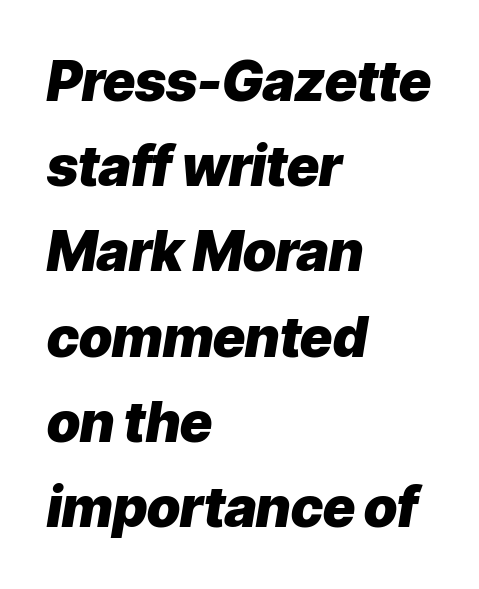
The image shows 55 px heavy type, italic (leaning right); set left-aligned, normal line spacing (1.55x), normal letter spacing, not underlined; low stroke contrast and a medium x-height.
